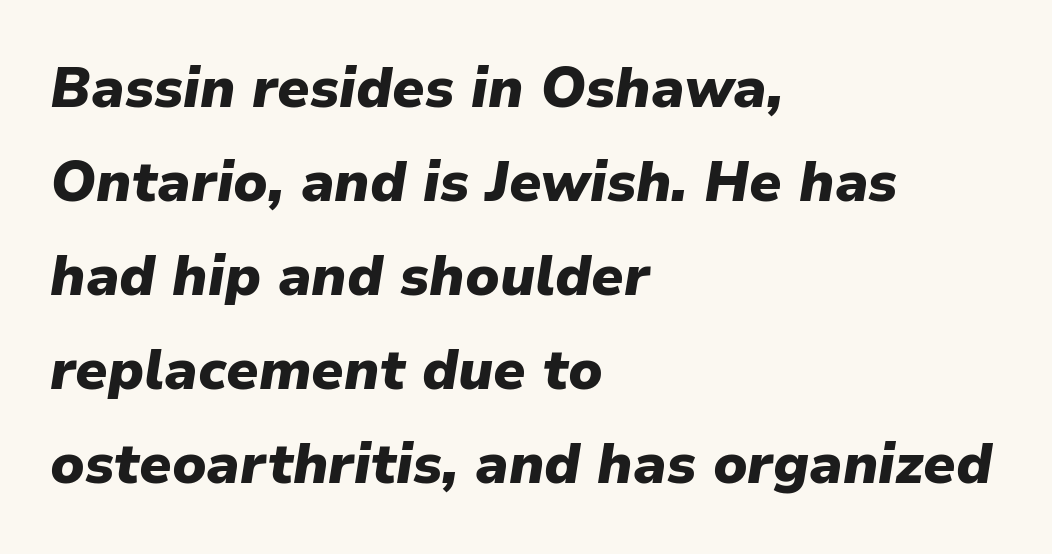
The string is rendered with underlining switched off. Notice how the passage keeps a crisp vertical edge on the left only. These lines carry a lot of weight — the face is fully bold. Whoever set this chose a conventional vertical rhythm. Do the characters align in a grid? No, the font is proportional. The text carries the slant typical of an italic or oblique font.
